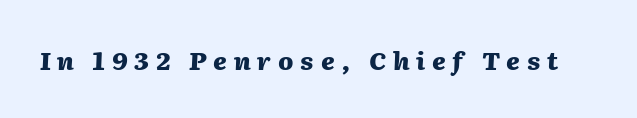
{"italic": "yes", "lean": "right", "slant_degrees": 2, "bold": "yes", "underline": "no", "letter_spacing": "wide", "letter_spacing_em": 0.27, "glyph_px": 25}
